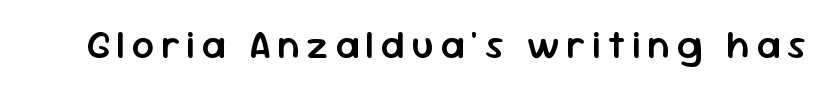
{"serif": "no", "italic": "no", "bold": "semi", "weight": "semibold", "width": "normal", "stroke_contrast": "low", "x_height": "medium", "monospaced": "no", "underline": "no", "glyph_px": 39}
